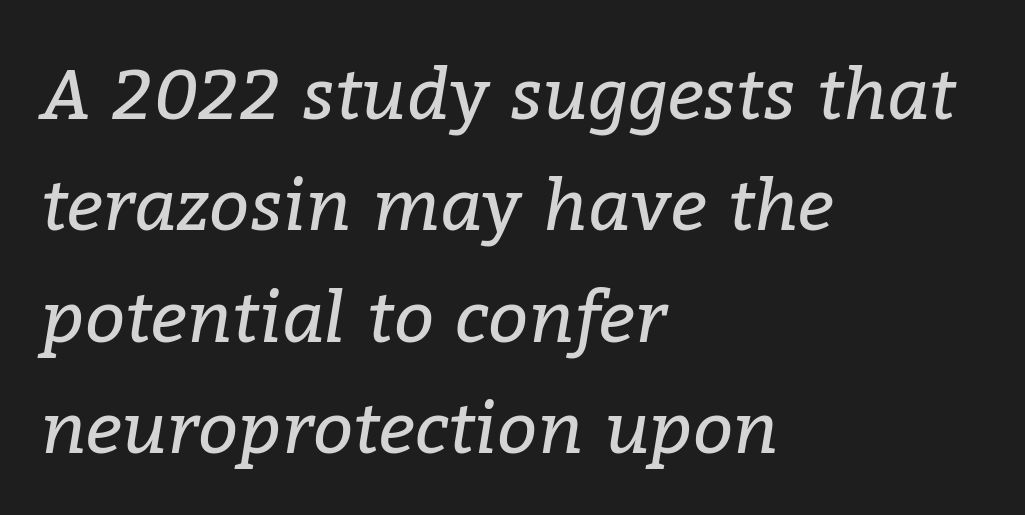
Q: Is the text bold? A: No.
Q: Is the text italic (slanted)? A: Yes, it leans right by about 9 degrees.
Q: Is the typeface a serif or a sans-serif typeface? A: Serif.
Q: Is the text underlined? A: No.
Q: How is the paragraph aligned? A: Left-aligned.
Q: Is the spacing between letters normal or unusually wide? A: Normal.
Q: Is the spacing between lines tight, normal or loose? A: Normal.
Q: Width (condensed, normal, or wide)? A: Normal.
Q: Stroke contrast? A: Low.
Q: x-height? A: Medium.
Q: Monospaced? A: No.
